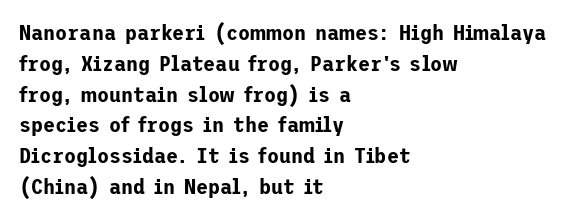
The image shows 22 px text type, upright; set left-aligned, normal line spacing (1.4x), normal letter spacing, not underlined.
